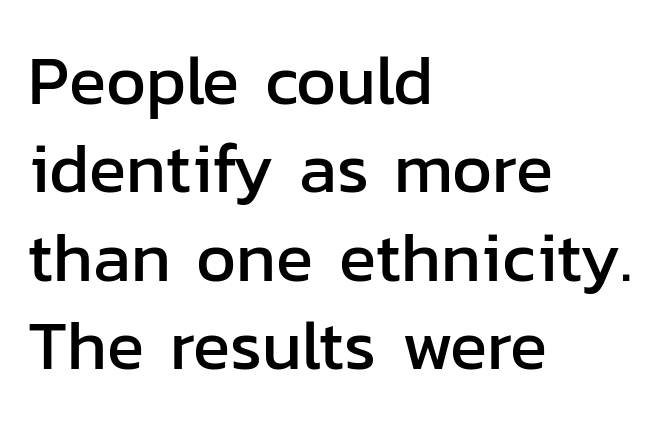
{"serif": "no", "italic": "no", "width": "normal", "stroke_contrast": "low", "x_height": "medium", "monospaced": "no", "underline": "no", "align": "left", "line_spacing": "normal", "line_spacing_ratio": 1.28, "letter_spacing": "normal", "letter_spacing_em": 0.0, "glyph_px": 69}
